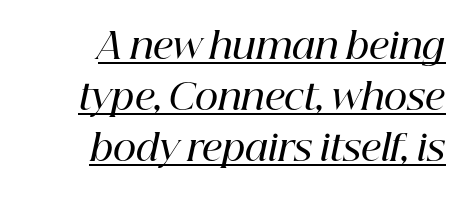
Character widths vary here, with narrow letters taking less room than wide ones. Note: serifs present on the glyphs. These lines sit exactly where default settings would place them. Glyph-to-glyph distance matches everyday printed text. Decoration check: the copy is underlined. A typesetter would mark this as italic.
